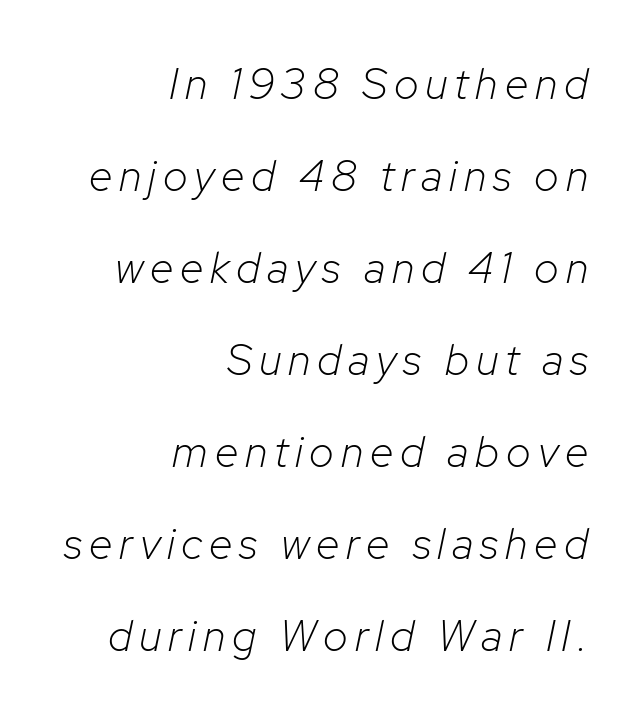
The paragraph has a hard right edge and a soft left edge. How would I describe the line gaps? Wide and relaxed. These glyphs show unthickened strokes, regular width or finer. Quick note: underline off.
